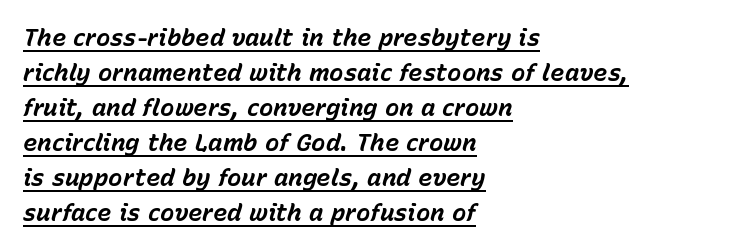
The image shows 24 px bold type, italic (leaning right); set left-aligned, normal line spacing (1.46x), normal letter spacing, underlined.
